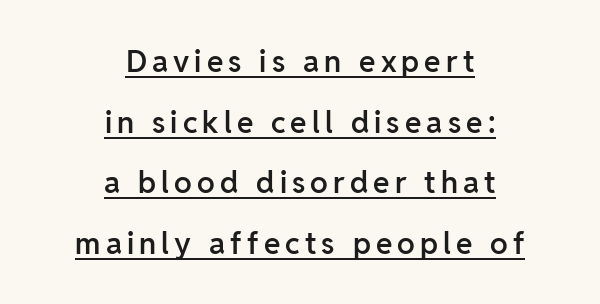
Character widths vary here, with narrow letters taking less room than wide ones. Do the letters lean? They stand straight. A baseline rule has been typeset under these characters. Grotesque or geometric, the face here clearly has no serifs. The face used here is a semibold: visibly heavier than regular, lighter than bold.
